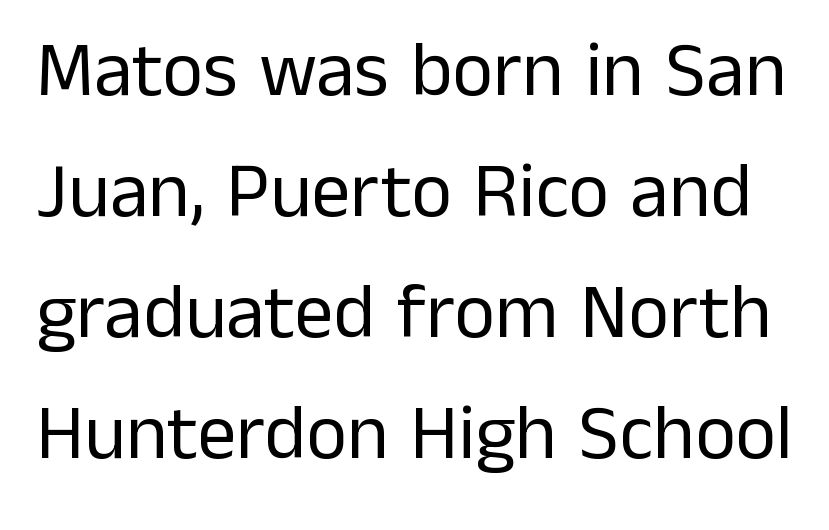
The image shows 78 px regular-weight sans-serif type, upright; set normal line spacing (1.55x), normal letter spacing, not underlined; low stroke contrast and a medium x-height.
